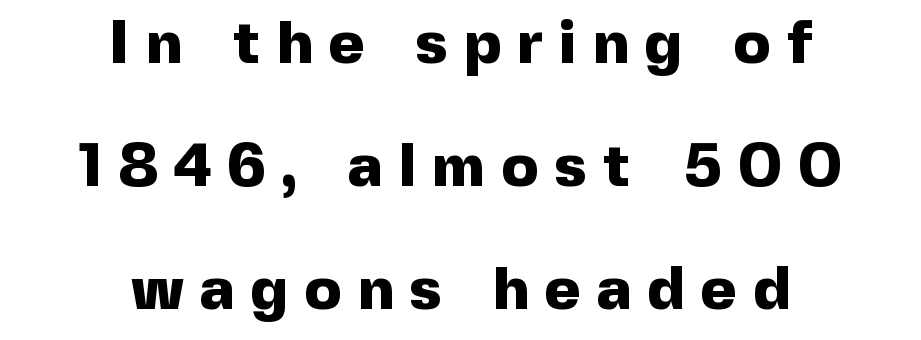
{"serif": "no", "italic": "no", "bold": "yes", "weight": "heavy", "width": "normal", "x_height": "medium", "monospaced": "no", "underline": "no", "align": "center", "line_spacing": "loose", "line_spacing_ratio": 2.02, "letter_spacing": "wide", "letter_spacing_em": 0.27, "glyph_px": 61}
